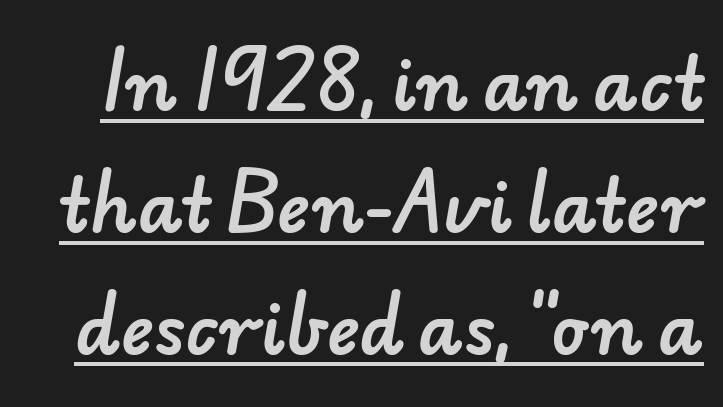
{"serif": "no", "width": "normal", "stroke_contrast": "low", "x_height": "small", "monospaced": "no", "underline": "yes", "line_spacing_ratio": 1.74, "letter_spacing": "normal", "letter_spacing_em": 0.0, "glyph_px": 70}
